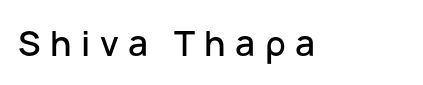
Q: Is the text italic (slanted)? A: No, it is upright.
Q: Is the typeface a serif or a sans-serif typeface? A: Sans-serif.
Q: Is the text underlined? A: No.
Q: Is the spacing between letters normal or unusually wide? A: Unusually wide.
Q: Width (condensed, normal, or wide)? A: Normal.
Q: Stroke contrast? A: Low.
Q: x-height? A: Medium.
Q: Monospaced? A: No.
